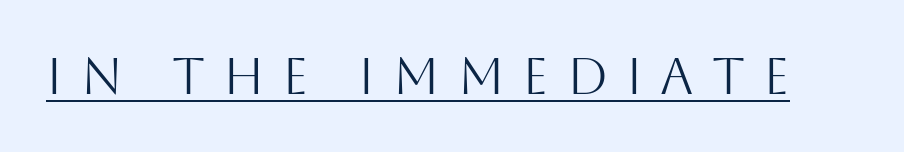
The image shows 51 px light sans-serif type, upright; set unusually wide letter spacing (+0.35 em), underlined; medium stroke contrast and a large x-height.
